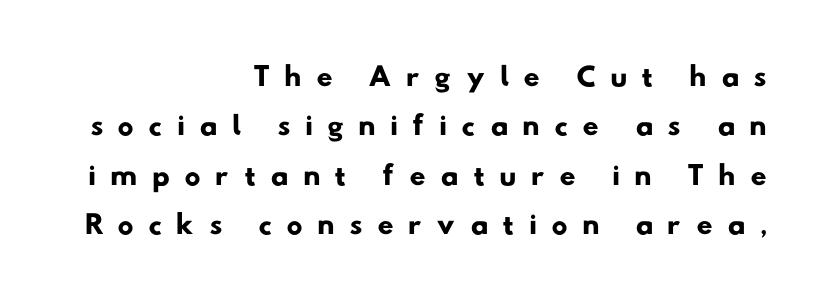
The image shows 45 px wide sans-serif type; set right-aligned, tight line spacing (1.1x), unusually wide letter spacing (+0.31 em), not underlined; low stroke contrast and a small x-height.
